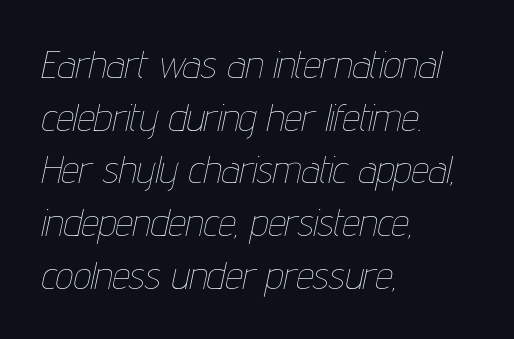
{"italic": "yes", "lean": "right", "slant_degrees": 12, "bold": "no", "weight": "thin", "width": "condensed", "stroke_contrast": "low", "x_height": "medium", "monospaced": "no", "underline": "no", "align": "left", "line_spacing": "normal", "line_spacing_ratio": 1.35, "letter_spacing": "normal", "letter_spacing_em": 0.0, "glyph_px": 39}
